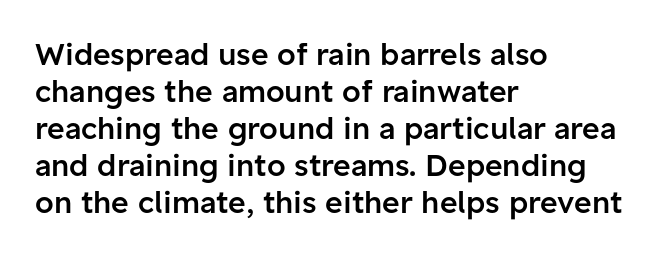
The image shows 30 px semibold sans-serif type, upright; set left-aligned, line spacing 1.23x, normal letter spacing, not underlined; low stroke contrast and a medium x-height.
